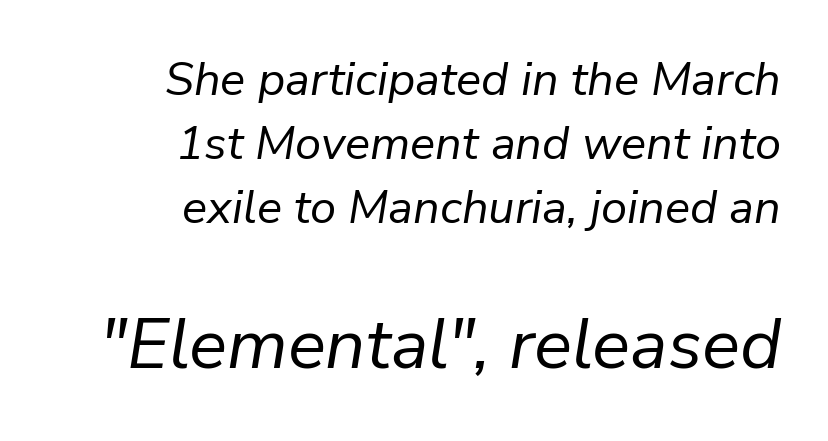
The image shows 71 px regular-weight type, italic (leaning right); set right-aligned, normal line spacing (1.36x), normal letter spacing, not underlined; the second (bottom) block is 1.51x larger; low stroke contrast and a medium x-height.
